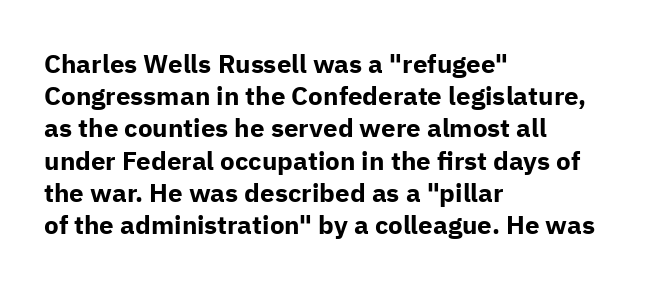
Q: Is the text bold? A: Yes.
Q: Is the text italic (slanted)? A: No, it is upright.
Q: Is the text underlined? A: No.
Q: How is the paragraph aligned? A: Left-aligned.
Q: Is the spacing between letters normal or unusually wide? A: Normal.
